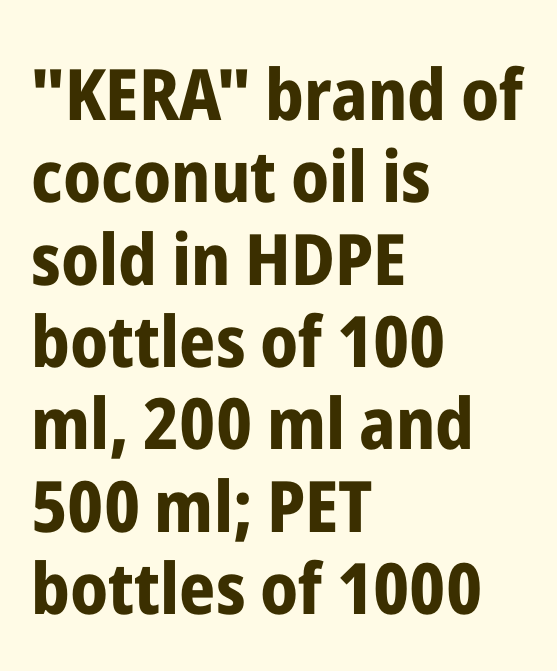
Observe the absence of serifs on each vertical stroke in this sample. Proportional: the letters do not fall into vertical columns. Compared with an ordinary text face, these strokes are far heavier — a full bold. The passage shown is not underscored anywhere.
